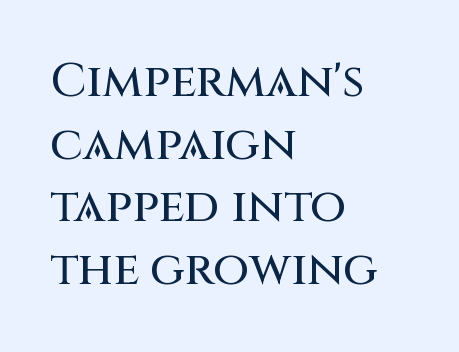
Q: Is the text italic (slanted)? A: No, it is upright.
Q: Is the typeface a serif or a sans-serif typeface? A: Sans-serif.
Q: Is the text underlined? A: No.
Q: How is the paragraph aligned? A: Left-aligned.
Q: Is the spacing between letters normal or unusually wide? A: Normal.
Q: Is the spacing between lines tight, normal or loose? A: Normal.
Q: Width (condensed, normal, or wide)? A: Normal.
Q: Stroke contrast? A: Medium.
Q: x-height? A: Large.
Q: Monospaced? A: No.
